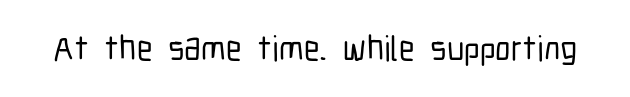
The image shows 35 px condensed sans-serif type, upright; set normal letter spacing, not underlined; low stroke contrast and a medium x-height.
